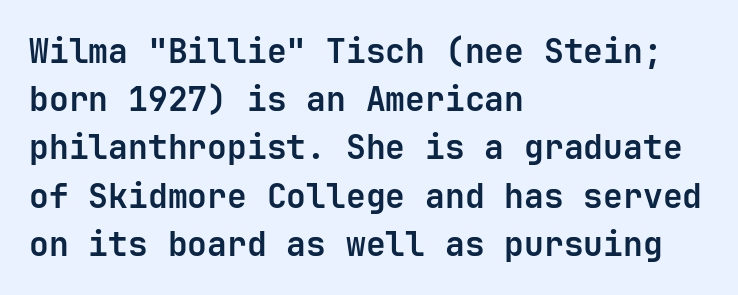
{"serif": "no", "italic": "no", "bold": "yes", "weight": "bold", "width": "normal", "stroke_contrast": "low", "x_height": "medium", "monospaced": "yes", "underline": "no", "align": "left", "line_spacing": "normal", "line_spacing_ratio": 1.46, "letter_spacing": "normal", "letter_spacing_em": 0.0, "glyph_px": 33}
